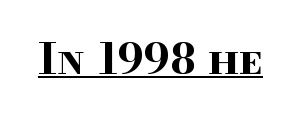
Posture: straight, roman, zero tilt. Each letter's strokes conclude with small projecting serifs. Nothing unusual about the tracking: characters are spaced as the font intends. This rendering features underlined lettering. A typesetter would call this proportional, since set widths differ per character. Each glyph is drawn with heavy, bold strokes.
